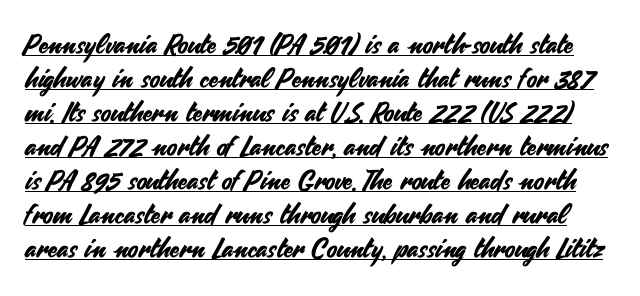
The image shows 27 px text type; set normal line spacing (1.26x), normal letter spacing, underlined.
